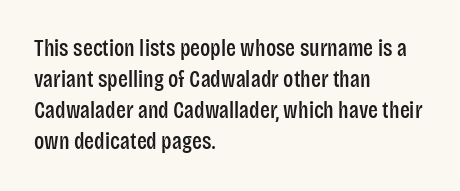
Q: Is the text italic (slanted)? A: No, it is upright.
Q: Is the text underlined? A: No.
Q: How is the paragraph aligned? A: Left-aligned.
Q: Is the spacing between letters normal or unusually wide? A: Normal.
Q: Is the spacing between lines tight, normal or loose? A: Normal.
